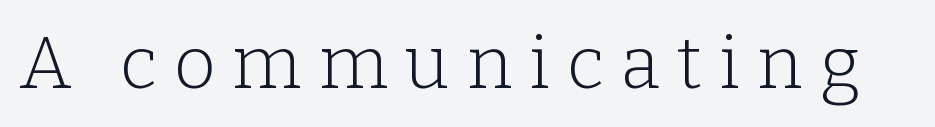
Serif or sans? Serif — the stroke terminals have little feet. Bold? No — there's no thickening of the strokes. The gap between lines stays unmarked. Loose tracking; the words dissolve into strings of separated letters. Is this a fixed-width face? No — the glyphs have proportional, varying widths. Characters remain perfectly vertical along every line.
